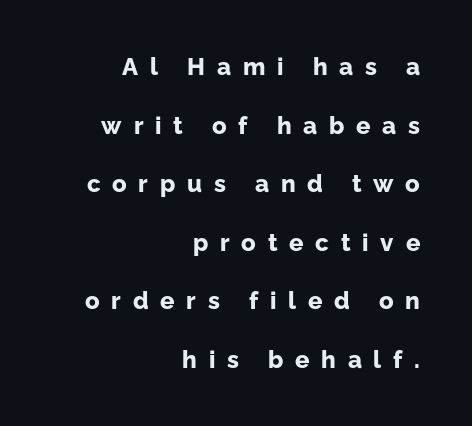
Short note: letters widely spaced. Line ends are locked; line starts wander. The font is running at its bold setting. Nobody drew a line under any word here. A typesetter would call this leading open, well beyond the default. Unlike italic type, these characters show no tilt at all.
